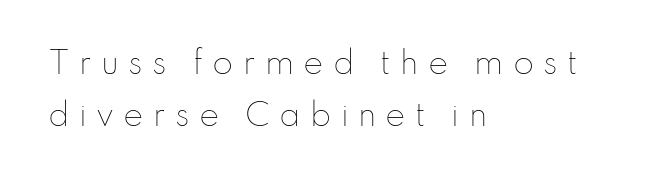
Q: Is the text bold? A: No.
Q: Is the text italic (slanted)? A: No, it is upright.
Q: Is the text underlined? A: No.
Q: How is the paragraph aligned? A: Left-aligned.
Q: Is the spacing between letters normal or unusually wide? A: Unusually wide.
Q: Width (condensed, normal, or wide)? A: Normal.
Q: Stroke contrast? A: Low.
Q: x-height? A: Small.
Q: Monospaced? A: No.
